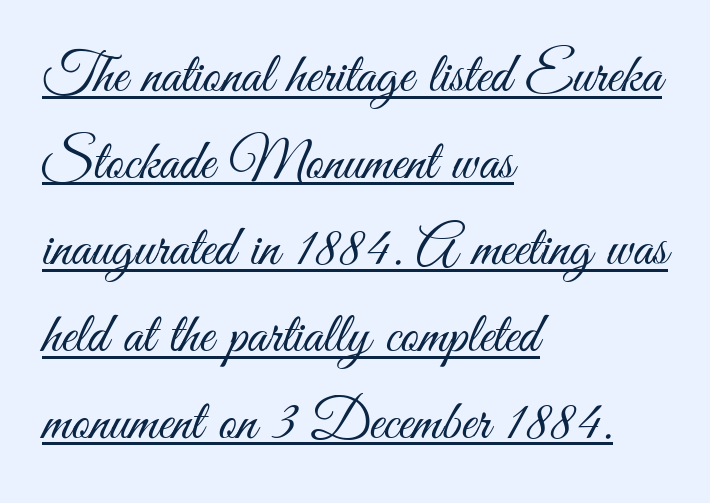
Q: Is the text bold? A: No.
Q: Is the text italic (slanted)? A: Yes.
Q: Is the typeface a serif or a sans-serif typeface? A: Sans-serif.
Q: Is the text underlined? A: Yes.
Q: How is the paragraph aligned? A: Left-aligned.
Q: Is the spacing between letters normal or unusually wide? A: Normal.
Q: Is the spacing between lines tight, normal or loose? A: Normal.
Q: Width (condensed, normal, or wide)? A: Condensed.
Q: Stroke contrast? A: Medium.
Q: x-height? A: Small.
Q: Monospaced? A: No.
